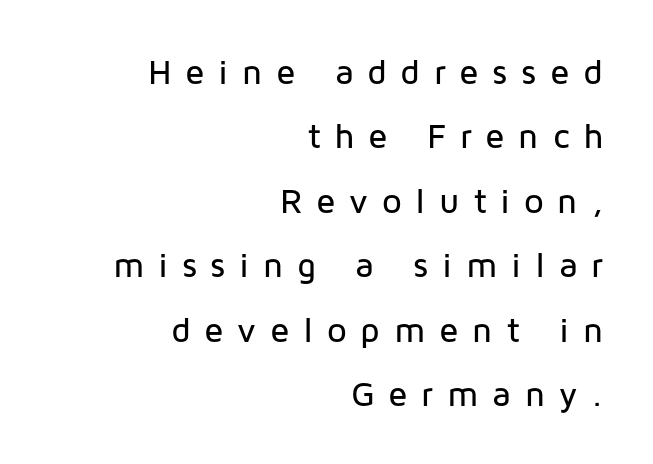
{"serif": "no", "italic": "no", "width": "normal", "stroke_contrast": "low", "x_height": "medium", "monospaced": "no", "underline": "no", "align": "right", "line_spacing_ratio": 1.84, "letter_spacing": "wide", "letter_spacing_em": 0.39, "glyph_px": 35}
